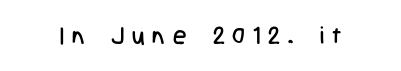
On a weight scale, this lands at 450 or below. The baseline area is clear. Quick note: not italic, upright. Here the glyphs are tracked loosely, breaking word shapes into spaced letters.
